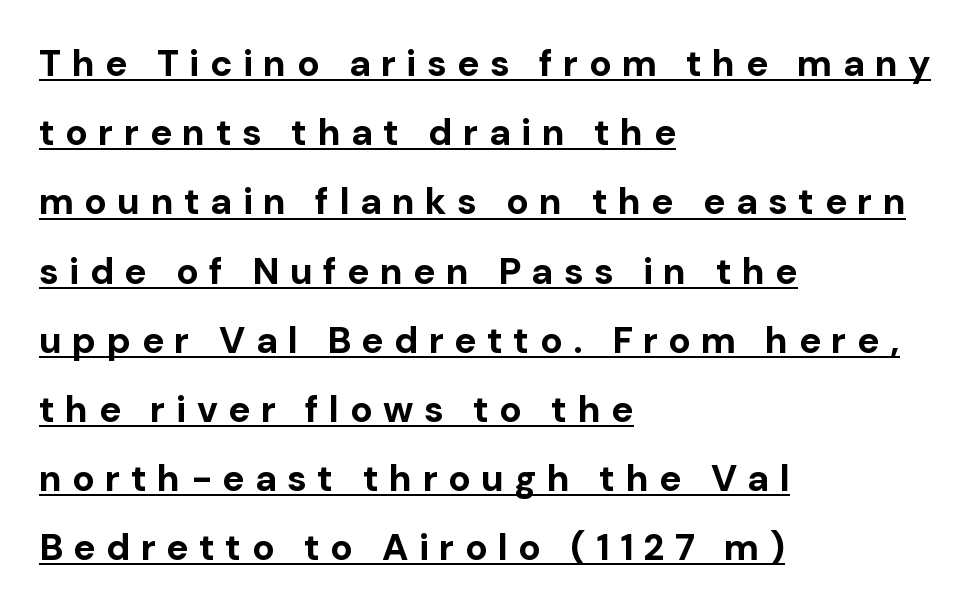
Q: Is the text bold? A: Yes.
Q: Is the text italic (slanted)? A: No, it is upright.
Q: Is the typeface a serif or a sans-serif typeface? A: Sans-serif.
Q: Is the text underlined? A: Yes.
Q: How is the paragraph aligned? A: Left-aligned.
Q: Is the spacing between letters normal or unusually wide? A: Unusually wide.
Q: Width (condensed, normal, or wide)? A: Normal.
Q: Stroke contrast? A: Low.
Q: x-height? A: Medium.
Q: Monospaced? A: No.
